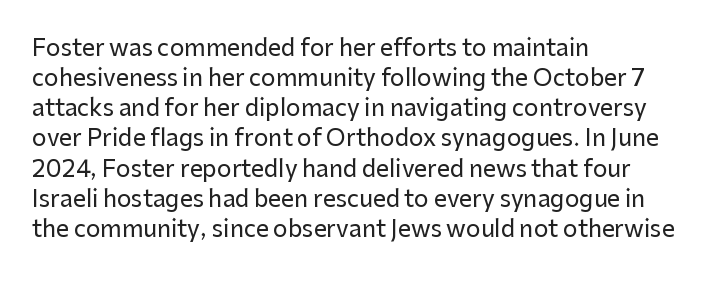
Q: Is the text italic (slanted)? A: No, it is upright.
Q: Is the text underlined? A: No.
Q: How is the paragraph aligned? A: Left-aligned.
Q: Is the spacing between letters normal or unusually wide? A: Normal.
Q: Is the spacing between lines tight, normal or loose? A: Normal.
